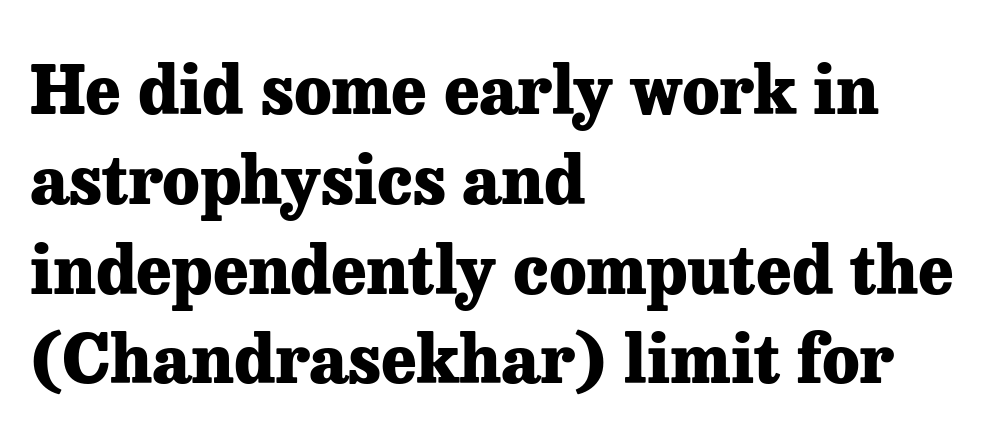
{"serif": "yes", "italic": "no", "bold": "yes", "weight": "heavy", "width": "normal", "stroke_contrast": "low", "x_height": "medium", "monospaced": "no", "underline": "no", "align": "left", "line_spacing": "normal", "line_spacing_ratio": 1.34, "letter_spacing": "normal", "letter_spacing_em": 0.0, "glyph_px": 67}
